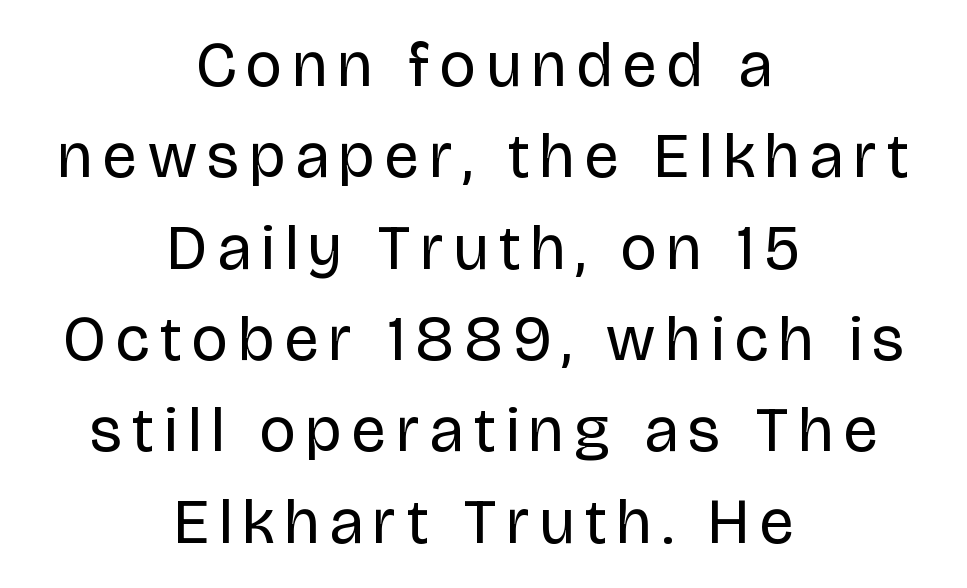
Q: Is the text bold? A: No.
Q: Is the text italic (slanted)? A: No, it is upright.
Q: Is the typeface a serif or a sans-serif typeface? A: Sans-serif.
Q: Is the text underlined? A: No.
Q: How is the paragraph aligned? A: Centered.
Q: Is the spacing between lines tight, normal or loose? A: Normal.
Q: Width (condensed, normal, or wide)? A: Normal.
Q: Stroke contrast? A: Low.
Q: x-height? A: Large.
Q: Monospaced? A: No.
